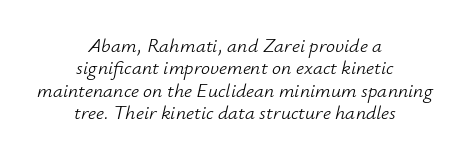
Q: Is the text bold? A: No.
Q: Is the text italic (slanted)? A: Yes, it leans right by about 12 degrees.
Q: Is the text underlined? A: No.
Q: How is the paragraph aligned? A: Centered.
Q: Is the spacing between letters normal or unusually wide? A: Normal.
Q: Is the spacing between lines tight, normal or loose? A: Tight.
